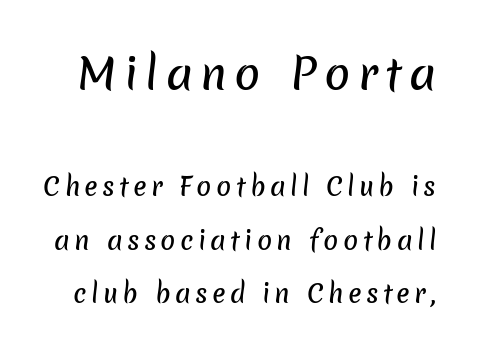
{"serif": "no", "width": "normal", "stroke_contrast": "low", "x_height": "medium", "monospaced": "no", "underline": "no", "line_spacing": "loose", "line_spacing_ratio": 2.14, "larger_block": "first", "size_ratio": 1.72, "glyph_px": 43}
